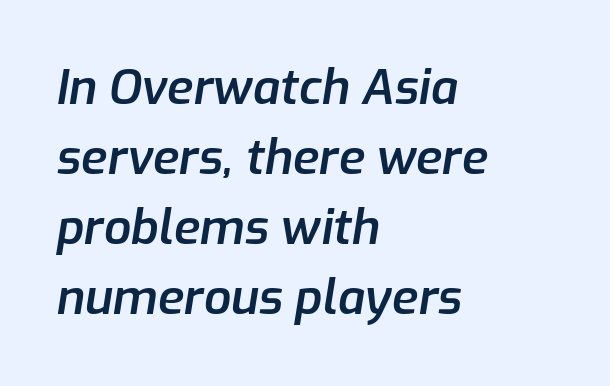
If you drew a ruler down the left edge, every line would touch it. Characters are canted at an angle relative to the baseline's perpendicular. Compared with typical paragraphs, the rows here are spaced about the same. Check under the words: just untouched page.
